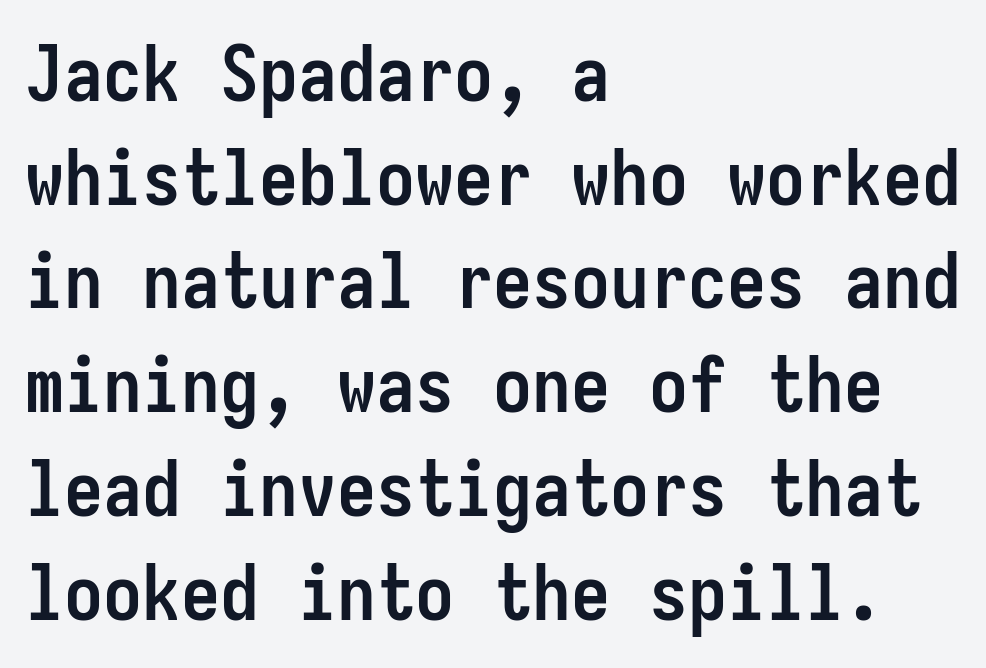
Q: Is the text bold? A: Yes.
Q: Is the text italic (slanted)? A: No, it is upright.
Q: Is the typeface a serif or a sans-serif typeface? A: Sans-serif.
Q: Is the text underlined? A: No.
Q: How is the paragraph aligned? A: Left-aligned.
Q: Is the spacing between letters normal or unusually wide? A: Normal.
Q: Is the spacing between lines tight, normal or loose? A: Normal.
Q: Width (condensed, normal, or wide)? A: Condensed.
Q: Stroke contrast? A: Low.
Q: x-height? A: Medium.
Q: Monospaced? A: Yes.
